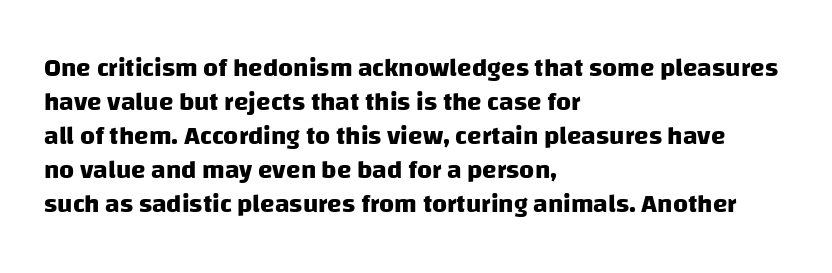
Q: Is the text bold? A: Yes.
Q: Is the text underlined? A: No.
Q: How is the paragraph aligned? A: Left-aligned.
Q: Is the spacing between letters normal or unusually wide? A: Normal.
Q: Is the spacing between lines tight, normal or loose? A: Normal.
